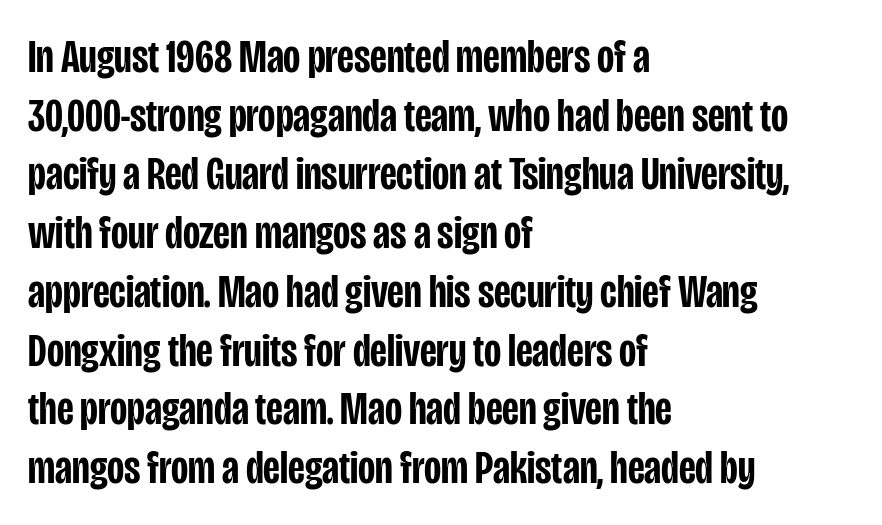
The ragged edge is on the right, which tells us the setting is flush left. Stroke terminals: plain, sans-serif. Every letter is mildly thick-stroked: semibold rather than bold. The foot of each line stays bare and open. The passage shown is typed in a proportional face where columns would drift.
